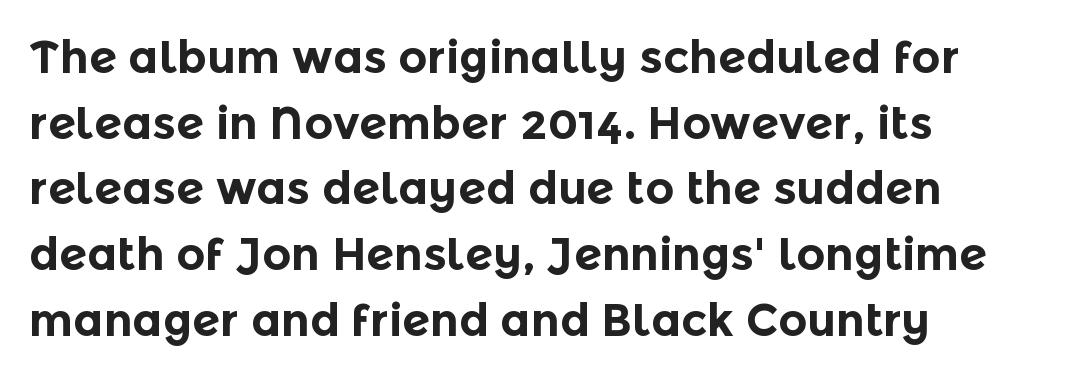
A clean baseline with only descenders dipping below it. Default kerning and tracking; the words read as compact shapes. Spacing verdict: proportional, widths tailored to each character. Thick stems and heavy bowls — unmistakably bold. These lines sit exactly where default settings would place them.
